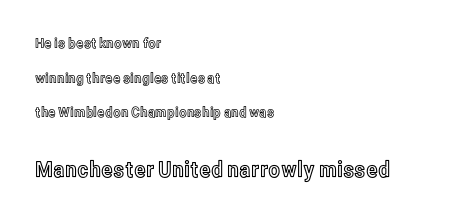
The paragraph shown leans on its left margin. Nothing unusual about the tracking: characters are spaced as the font intends. The lower block of text is set noticeably larger than the block above it. Is there any slant? The stems are plumb.
